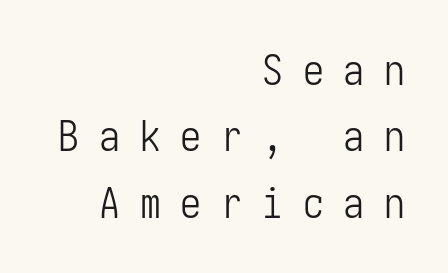
Vertical strokes here are truly vertical. Notice how the passage keeps a crisp vertical edge on the right only. A typesetter would call this leading conventional body-copy spacing. The baseline area is clear. Heaviness? Minimal to ordinary, like unemphasized prose. The font family rendered here belongs to the sans-serif group.
